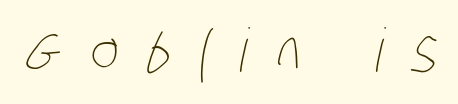
The image shows 60 px thin, condensed type; set unusually wide letter spacing (+0.49 em), not underlined; low stroke contrast and a large x-height.
